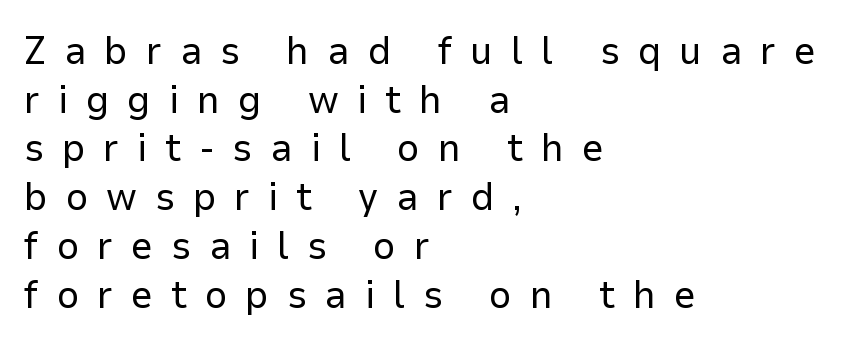
Q: Is the text bold? A: No.
Q: Is the text italic (slanted)? A: No, it is upright.
Q: Is the typeface a serif or a sans-serif typeface? A: Sans-serif.
Q: Is the text underlined? A: No.
Q: How is the paragraph aligned? A: Left-aligned.
Q: Is the spacing between letters normal or unusually wide? A: Unusually wide.
Q: Is the spacing between lines tight, normal or loose? A: Normal.
Q: Width (condensed, normal, or wide)? A: Normal.
Q: Stroke contrast? A: Low.
Q: x-height? A: Medium.
Q: Monospaced? A: No.
